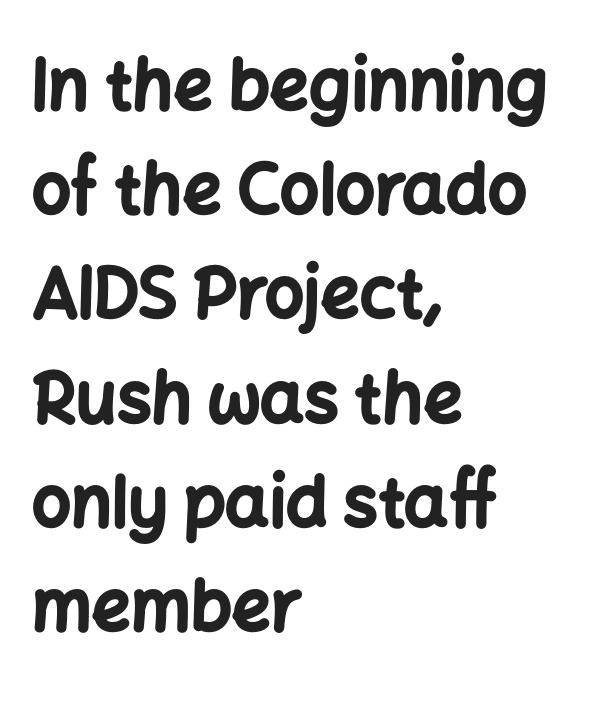
The image shows 69 px bold sans-serif type, upright; set left-aligned, normal line spacing (1.51x), normal letter spacing, not underlined; low stroke contrast and a medium x-height.
